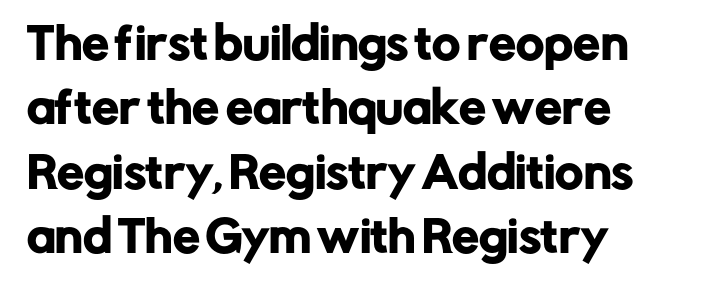
Q: Is the text italic (slanted)? A: No, it is upright.
Q: Is the typeface a serif or a sans-serif typeface? A: Sans-serif.
Q: Is the text underlined? A: No.
Q: How is the paragraph aligned? A: Left-aligned.
Q: Is the spacing between letters normal or unusually wide? A: Normal.
Q: Is the spacing between lines tight, normal or loose? A: Normal.
Q: Width (condensed, normal, or wide)? A: Normal.
Q: Stroke contrast? A: Low.
Q: x-height? A: Medium.
Q: Monospaced? A: No.
